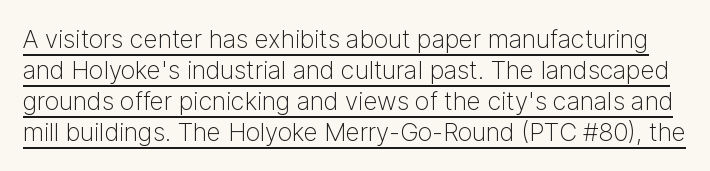
{"italic": "no", "bold": "no", "underline": "yes", "line_spacing_ratio": 1.24, "letter_spacing": "normal", "letter_spacing_em": 0.0, "glyph_px": 25}
